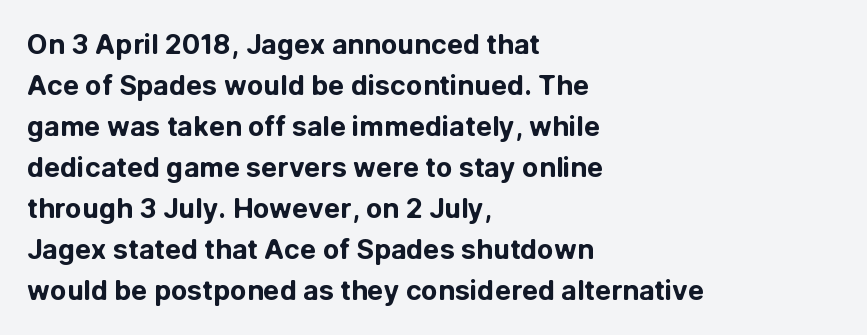
{"italic": "no", "bold": "yes", "underline": "no", "align": "left", "line_spacing": "normal", "line_spacing_ratio": 1.52, "letter_spacing": "normal", "letter_spacing_em": 0.0, "glyph_px": 27}
